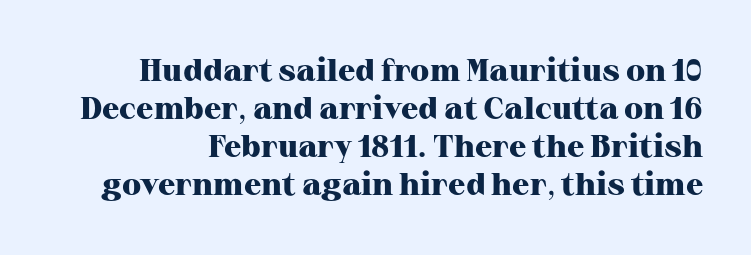
The image shows 32 px heavy serif type, upright; set line spacing 1.19x, normal letter spacing, not underlined; high stroke contrast and a medium x-height.
